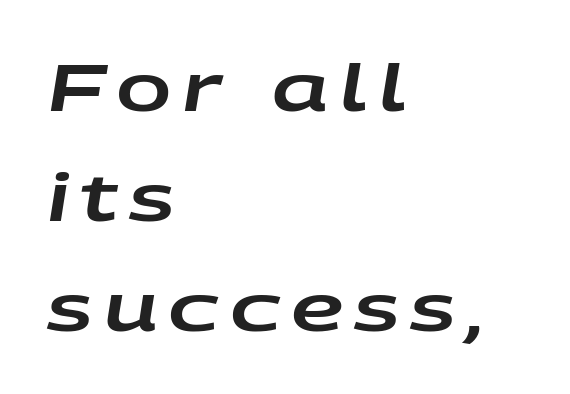
Q: Is the text italic (slanted)? A: Yes, it leans right by about 9 degrees.
Q: Is the text underlined? A: No.
Q: How is the paragraph aligned? A: Left-aligned.
Q: Is the spacing between lines tight, normal or loose? A: Normal.
Q: Width (condensed, normal, or wide)? A: Wide.
Q: Stroke contrast? A: Low.
Q: x-height? A: Large.
Q: Monospaced? A: No.
